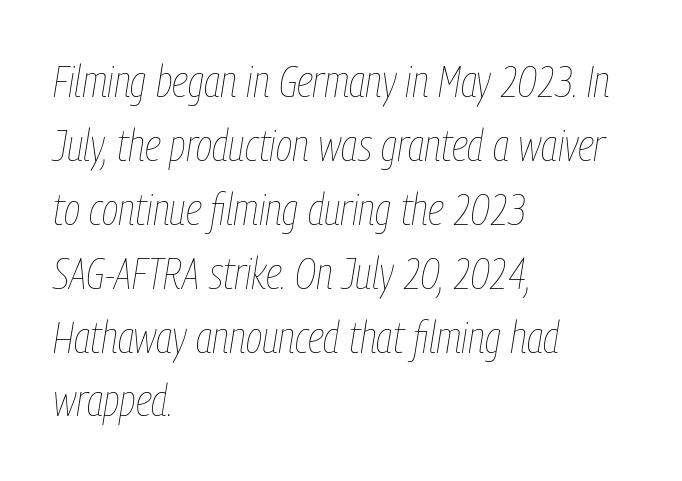
{"italic": "yes", "lean": "right", "slant_degrees": 9, "bold": "no", "weight": "thin", "width": "condensed", "stroke_contrast": "low", "x_height": "medium", "monospaced": "no", "underline": "no", "align": "left", "line_spacing": "normal", "line_spacing_ratio": 1.42, "letter_spacing": "normal", "letter_spacing_em": 0.0, "glyph_px": 45}
